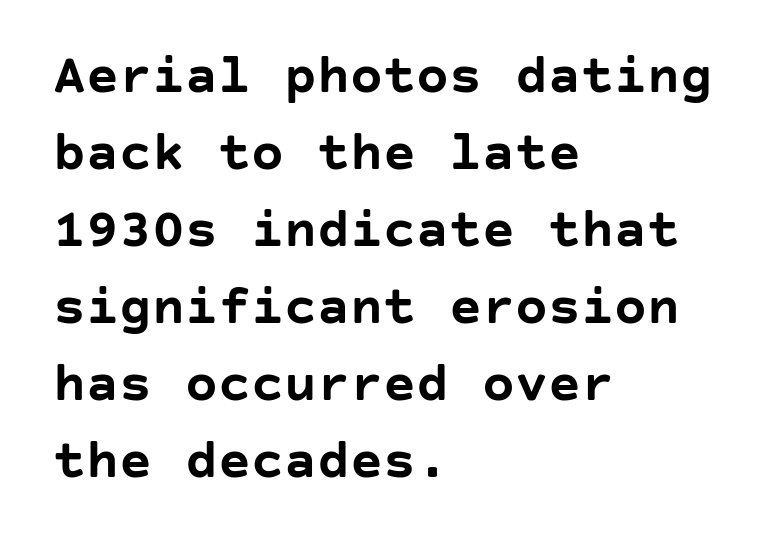
The passage shown is not underscored anywhere. Every stem runs plumb, perpendicular to the baseline. Leading: standard. The passage shown is emphatically bold. Alignment: flush left. How are the letters spaced? Ordinarily, with no added tracking.
